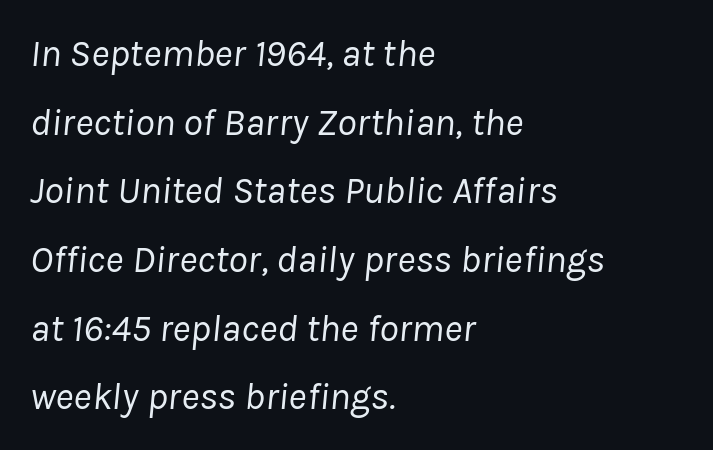
Q: Is the text bold? A: No.
Q: Is the text italic (slanted)? A: Yes, it leans right by about 8 degrees.
Q: Is the text underlined? A: No.
Q: How is the paragraph aligned? A: Left-aligned.
Q: Is the spacing between letters normal or unusually wide? A: Normal.
Q: Width (condensed, normal, or wide)? A: Normal.
Q: Stroke contrast? A: Low.
Q: x-height? A: Medium.
Q: Monospaced? A: No.
